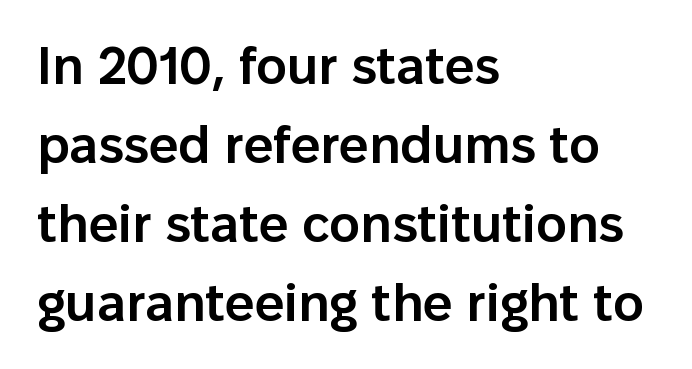
Q: Is the text bold? A: Semi-bold.
Q: Is the text italic (slanted)? A: No, it is upright.
Q: Is the typeface a serif or a sans-serif typeface? A: Sans-serif.
Q: Is the text underlined? A: No.
Q: How is the paragraph aligned? A: Left-aligned.
Q: Is the spacing between letters normal or unusually wide? A: Normal.
Q: Is the spacing between lines tight, normal or loose? A: Normal.
Q: Width (condensed, normal, or wide)? A: Normal.
Q: Stroke contrast? A: Low.
Q: x-height? A: Medium.
Q: Monospaced? A: No.
